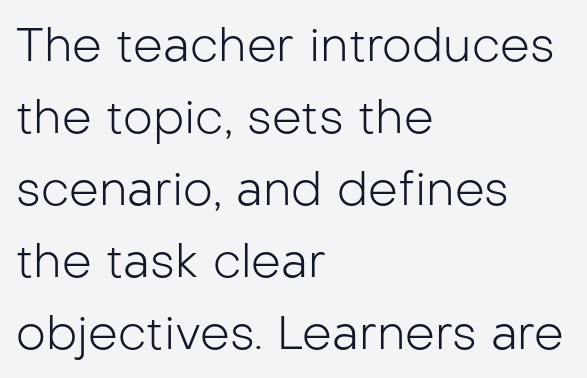
The face looks like a standard text weight, possibly lighter. The passage shown is typed in a proportional face where columns would drift. The space directly below the letters is spotless. Short and long lines alike share a common starting point at left. The space between consecutive lines is moderate.
